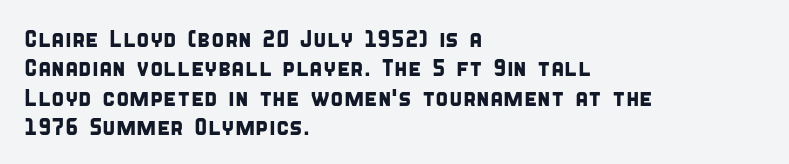
The image shows 24 px text type; set left-aligned, line spacing 1.22x, normal letter spacing, not underlined.
